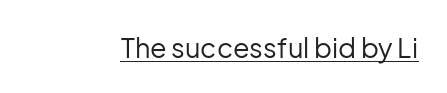
Q: Is the text bold? A: No.
Q: Is the text italic (slanted)? A: No, it is upright.
Q: Is the text underlined? A: Yes.
Q: Is the spacing between letters normal or unusually wide? A: Normal.
